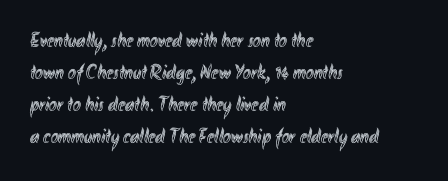
Layout note: lines flush left. The string is rendered with underlining switched off. The line texture is even and compact thanks to regular tracking. The space between consecutive lines is moderate.
